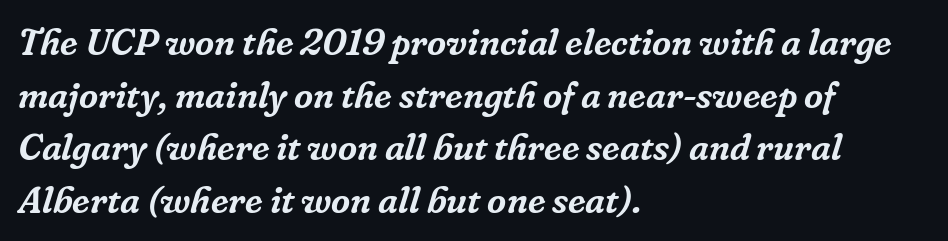
Q: Is the text italic (slanted)? A: Yes, it leans right by about 16 degrees.
Q: Is the typeface a serif or a sans-serif typeface? A: Serif.
Q: Is the text underlined? A: No.
Q: How is the paragraph aligned? A: Left-aligned.
Q: Is the spacing between letters normal or unusually wide? A: Normal.
Q: Is the spacing between lines tight, normal or loose? A: Normal.
Q: Width (condensed, normal, or wide)? A: Normal.
Q: Stroke contrast? A: Low.
Q: x-height? A: Medium.
Q: Monospaced? A: No.
